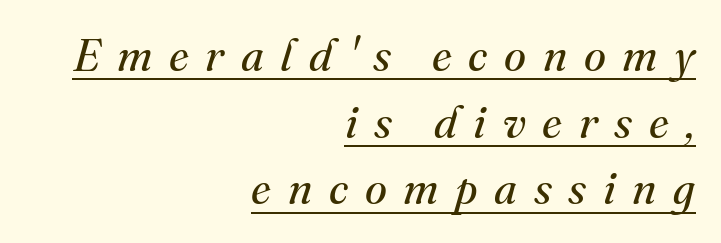
The lettering is marked with a stroke running underneath it. Weight: regular or lighter. The leading is moderate, giving the passage an even texture. A typesetter would call this proportional, since set widths differ per character. The passage shown is typeset with a serif family.
